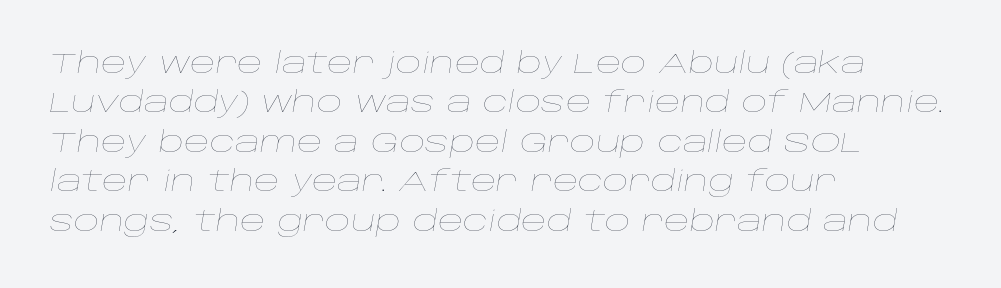
Q: Is the text bold? A: No.
Q: Is the text italic (slanted)? A: Yes, it leans right by about 10 degrees.
Q: Is the text underlined? A: No.
Q: How is the paragraph aligned? A: Left-aligned.
Q: Is the spacing between letters normal or unusually wide? A: Normal.
Q: Is the spacing between lines tight, normal or loose? A: Normal.
Q: Width (condensed, normal, or wide)? A: Wide.
Q: Stroke contrast? A: Low.
Q: x-height? A: Large.
Q: Monospaced? A: No.
